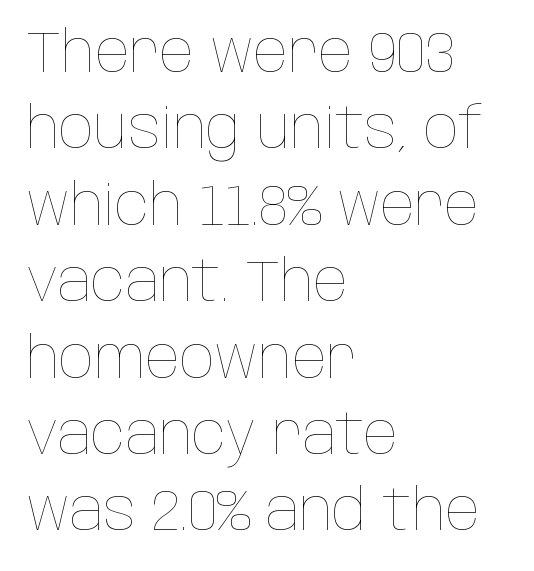
{"italic": "no", "bold": "no", "weight": "thin", "width": "condensed", "stroke_contrast": "low", "x_height": "large", "monospaced": "no", "underline": "no", "align": "left", "line_spacing": "normal", "line_spacing_ratio": 1.34, "letter_spacing": "normal", "letter_spacing_em": 0.0, "glyph_px": 57}
